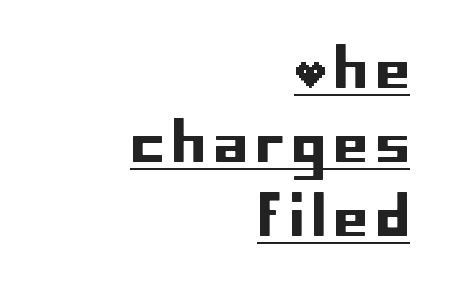
{"serif": "no", "italic": "no", "width": "normal", "stroke_contrast": "low", "x_height": "large", "underline": "yes", "align": "right", "line_spacing": "normal", "line_spacing_ratio": 1.37, "glyph_px": 54}
